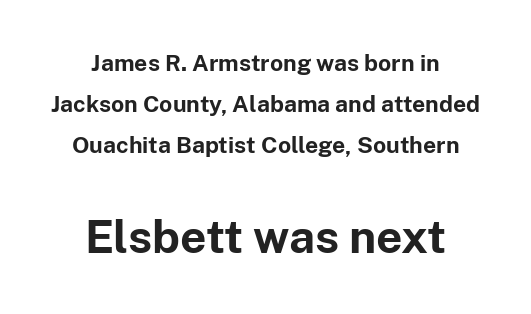
The image shows 46 px bold sans-serif type, upright; set centered, line spacing 1.79x, normal letter spacing, not underlined; the second (bottom) block is 2.0x larger; low stroke contrast and a medium x-height.
